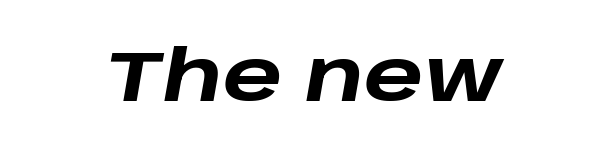
The image shows 70 px heavy, wide type, italic (leaning right); set normal letter spacing, not underlined; low stroke contrast and a large x-height.
